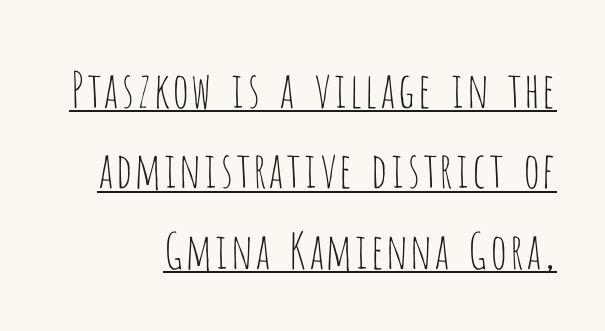
{"serif": "no", "italic": "no", "bold": "no", "weight": "thin", "width": "condensed", "stroke_contrast": "low", "x_height": "large", "monospaced": "no", "underline": "yes", "line_spacing": "normal", "line_spacing_ratio": 1.64, "letter_spacing": "normal", "letter_spacing_em": 0.0, "glyph_px": 49}
